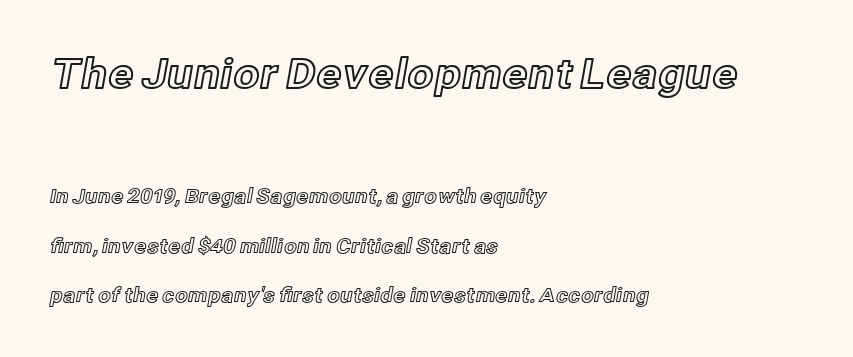
Descenders are the only things crossing below the line. The ragged edge is on the right, which tells us the setting is flush left. The face used here is rendered with its standard letterfit. In terms of leading, this rendering errs on the spacious side.
